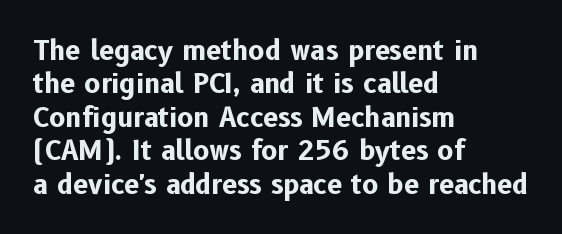
{"italic": "no", "bold": "yes", "underline": "no", "align": "left", "line_spacing_ratio": 1.24, "letter_spacing": "normal", "letter_spacing_em": 0.0, "glyph_px": 27}
